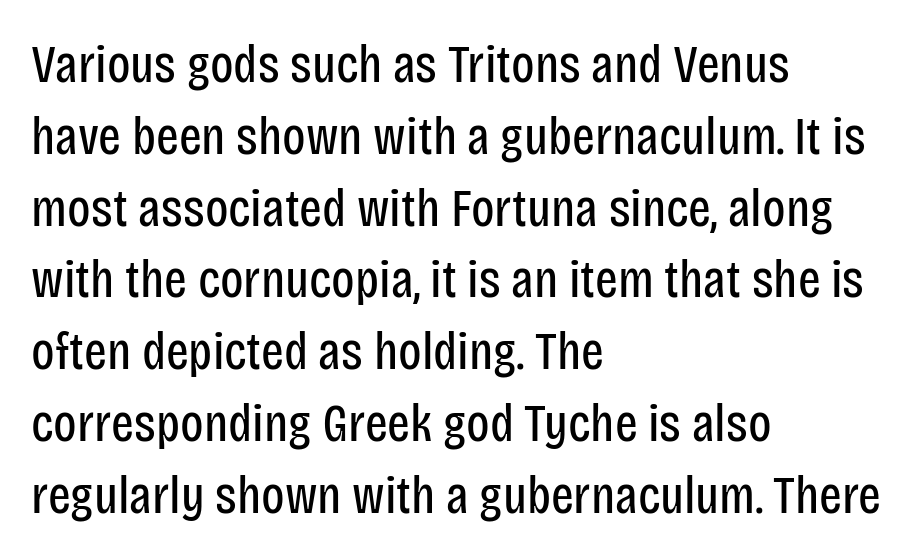
The image shows 54 px regular-weight, condensed sans-serif type, upright; set left-aligned, normal line spacing (1.33x), normal letter spacing, not underlined; low stroke contrast and a large x-height.
